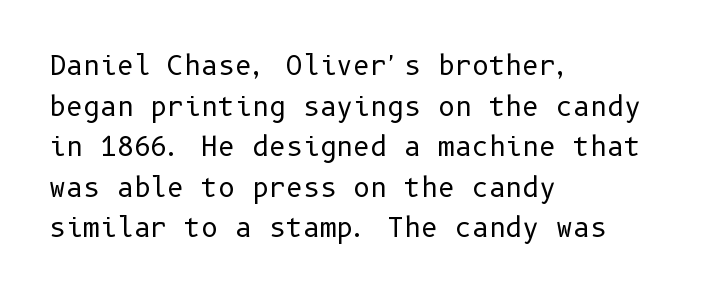
Q: Is the text bold? A: No.
Q: Is the text italic (slanted)? A: No, it is upright.
Q: Is the text underlined? A: No.
Q: How is the paragraph aligned? A: Left-aligned.
Q: Is the spacing between letters normal or unusually wide? A: Normal.
Q: Is the spacing between lines tight, normal or loose? A: Normal.
